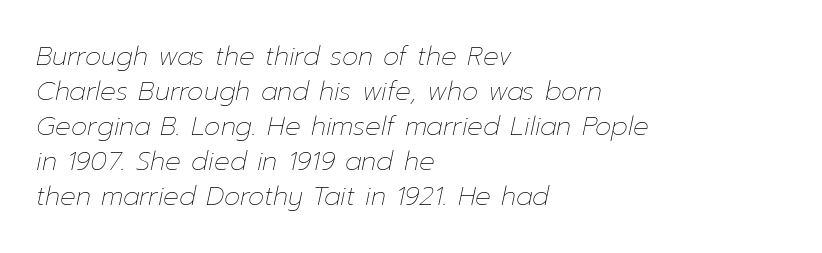
Q: Is the text bold? A: No.
Q: Is the text italic (slanted)? A: Yes, it leans right by about 12 degrees.
Q: Is the text underlined? A: No.
Q: How is the paragraph aligned? A: Left-aligned.
Q: Is the spacing between letters normal or unusually wide? A: Normal.
Q: Is the spacing between lines tight, normal or loose? A: Normal.
